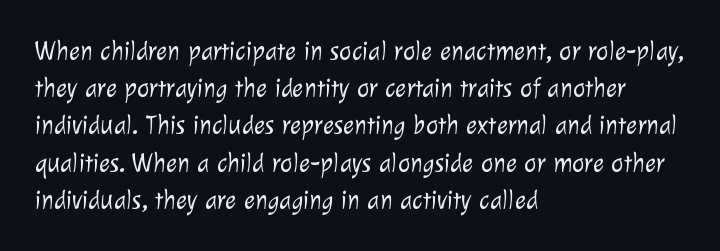
Q: Is the text bold? A: No.
Q: Is the text underlined? A: No.
Q: How is the paragraph aligned? A: Left-aligned.
Q: Is the spacing between letters normal or unusually wide? A: Normal.
Q: Is the spacing between lines tight, normal or loose? A: Normal.
